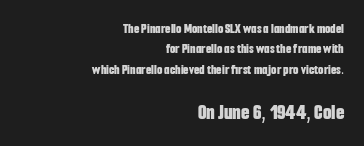
The image shows 22 px bold type, upright; set right-aligned, normal line spacing (1.46x), normal letter spacing, not underlined; the second (bottom) block is 1.57x larger.
